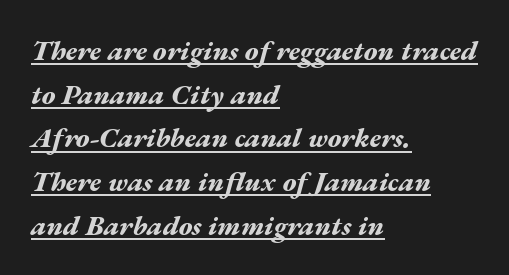
{"italic": "yes", "lean": "right", "slant_degrees": 17, "bold": "yes", "weight": "bold", "width": "wide", "stroke_contrast": "medium", "x_height": "medium", "monospaced": "no", "underline": "yes", "align": "left", "line_spacing": "normal", "line_spacing_ratio": 1.56, "letter_spacing": "normal", "letter_spacing_em": 0.0, "glyph_px": 28}
